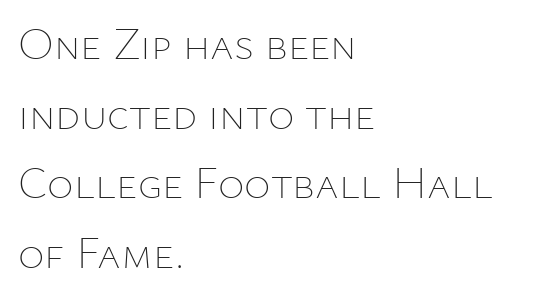
The letters advance in unequal steps, a hallmark of proportional type. The gap between lines stays unmarked. Weight: regular or lighter. Notice how descenders clear the ascenders below comfortably — that's standard leading. In CSS terms this would be text-align: left.
